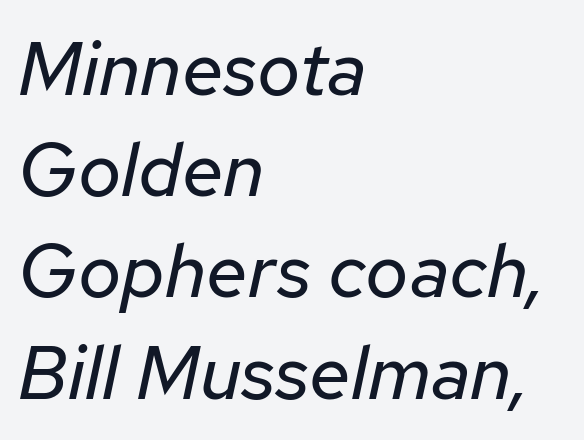
The image shows 75 px regular-weight type, italic (leaning right); set left-aligned, normal line spacing (1.35x), normal letter spacing, not underlined; low stroke contrast and a medium x-height.
